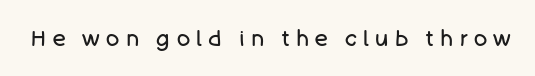
Q: Is the text bold? A: No.
Q: Is the text italic (slanted)? A: No, it is upright.
Q: Is the text underlined? A: No.
Q: Is the spacing between letters normal or unusually wide? A: Unusually wide.
